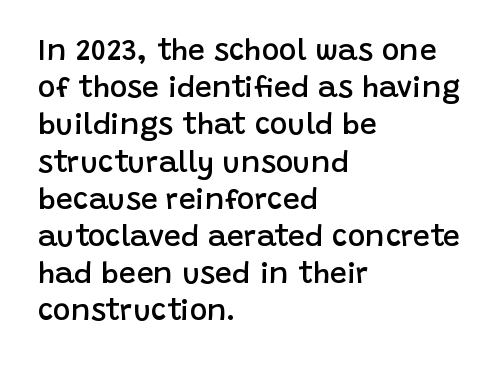
The type sits square on the baseline with zero lean. Underlining? Definitely not there. What stands out about the letter spacing? Nothing — it is the standard amount. Each glyph is drawn with semibold strokes, heavier than normal yet not fully bold. Compared with a centered layout, this one pins lines to the left instead. Do the characters align in a grid? No, the font is proportional.
